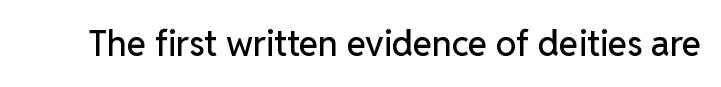
{"serif": "no", "italic": "no", "width": "normal", "stroke_contrast": "low", "x_height": "medium", "monospaced": "no", "underline": "no", "letter_spacing": "normal", "letter_spacing_em": 0.0, "glyph_px": 35}
